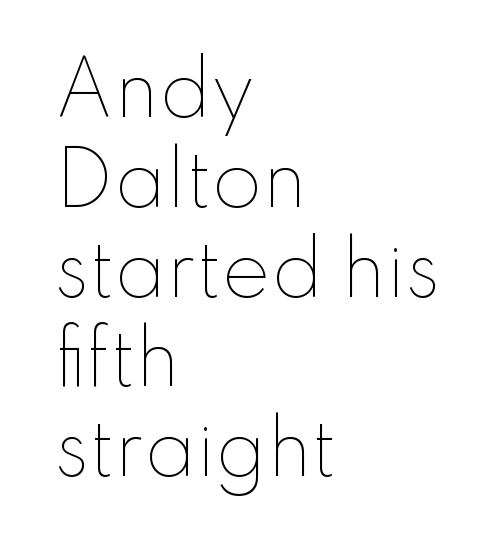
The image shows 73 px thin type, upright; set left-aligned, line spacing 1.23x, normal letter spacing, not underlined; low stroke contrast and a small x-height.
